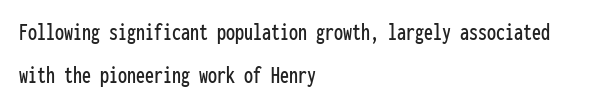
The image shows 24 px text type, upright; set left-aligned, line spacing 1.8x, normal letter spacing, not underlined.
